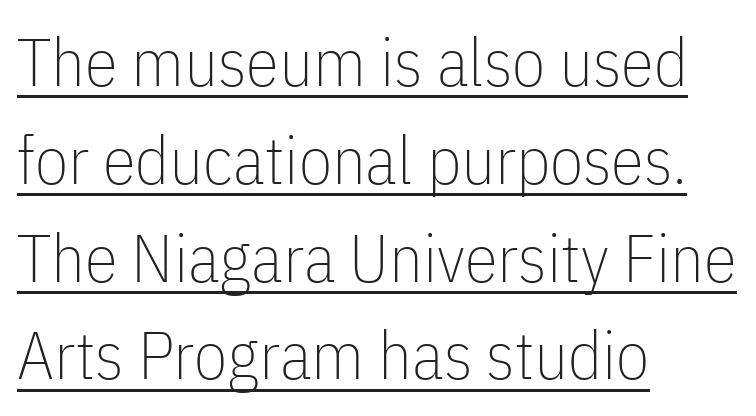
{"serif": "no", "italic": "no", "bold": "no", "weight": "thin", "width": "condensed", "stroke_contrast": "low", "x_height": "medium", "monospaced": "no", "underline": "yes", "align": "left", "line_spacing": "normal", "line_spacing_ratio": 1.46, "letter_spacing": "normal", "letter_spacing_em": 0.0, "glyph_px": 67}
